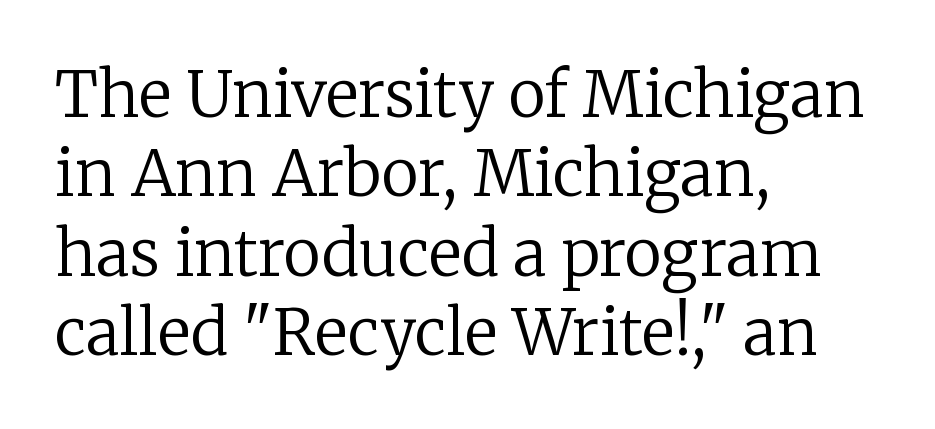
The face used here is rendered with its standard letterfit. These lines are rendered in a variable-pitch font. A light-to-regular cut is what we see here. Little horizontal feet cap the strokes, marking this as serif type. Tall strokes in this sample are plumb rather than angled. Compared with a centered layout, this one pins lines to the left instead.
